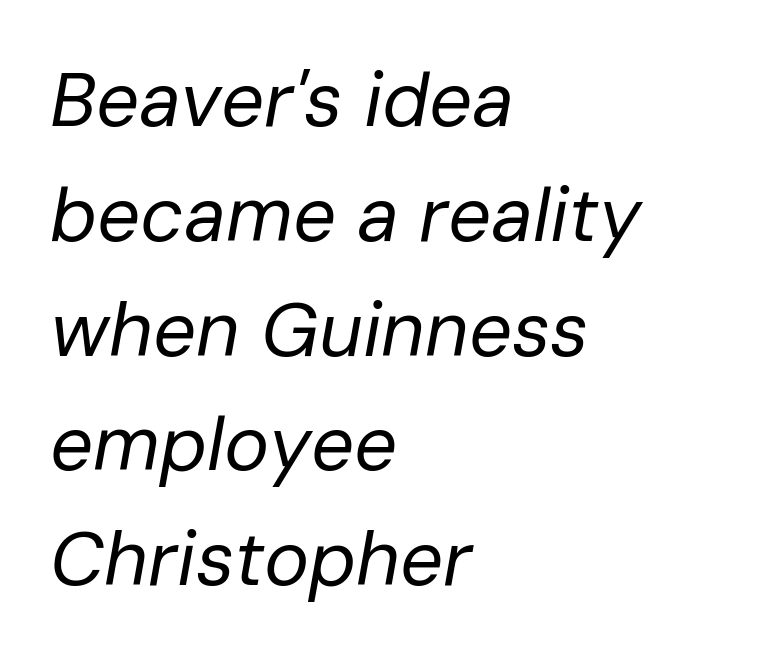
Q: Is the text bold? A: No.
Q: Is the text italic (slanted)? A: Yes, it leans right by about 10 degrees.
Q: Is the text underlined? A: No.
Q: How is the paragraph aligned? A: Left-aligned.
Q: Is the spacing between letters normal or unusually wide? A: Normal.
Q: Is the spacing between lines tight, normal or loose? A: Normal.
Q: Width (condensed, normal, or wide)? A: Normal.
Q: Stroke contrast? A: Low.
Q: x-height? A: Medium.
Q: Monospaced? A: No.
